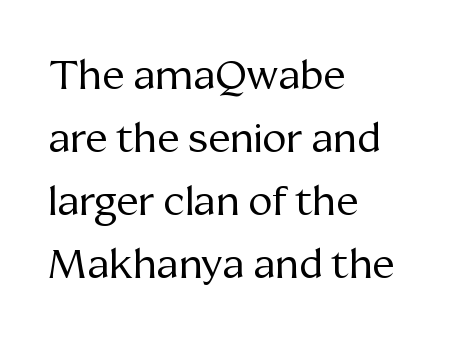
{"serif": "yes", "italic": "no", "bold": "no", "weight": "regular", "width": "normal", "stroke_contrast": "medium", "x_height": "medium", "monospaced": "no", "underline": "no", "align": "left", "line_spacing": "normal", "line_spacing_ratio": 1.54, "letter_spacing": "normal", "letter_spacing_em": 0.0, "glyph_px": 41}
